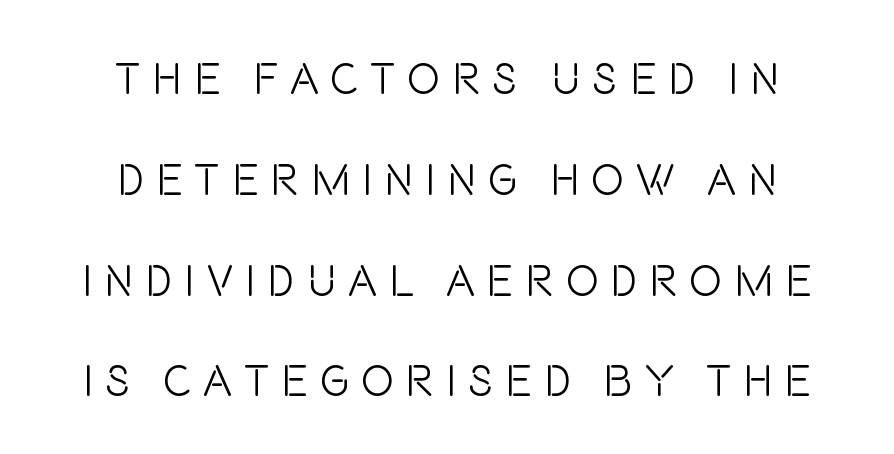
{"serif": "no", "italic": "no", "bold": "no", "weight": "light", "width": "condensed", "stroke_contrast": "low", "x_height": "large", "monospaced": "no", "underline": "no", "align": "center", "line_spacing": "loose", "line_spacing_ratio": 2.29, "letter_spacing": "wide", "letter_spacing_em": 0.27, "glyph_px": 44}
